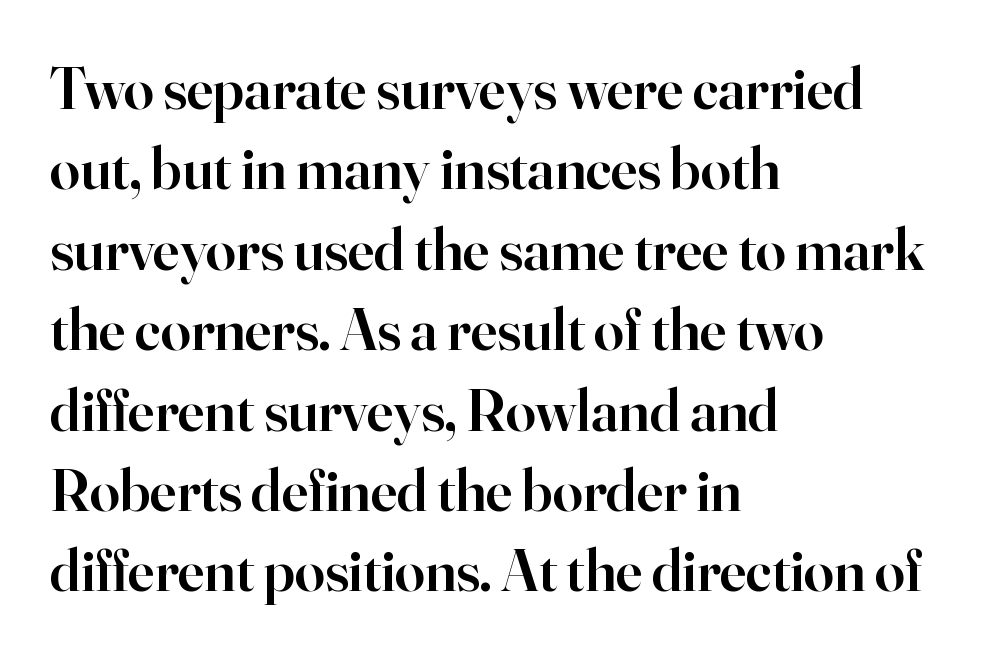
{"serif": "yes", "italic": "no", "bold": "semi", "weight": "semibold", "width": "normal", "stroke_contrast": "high", "x_height": "small", "monospaced": "no", "underline": "no", "align": "left", "line_spacing": "normal", "line_spacing_ratio": 1.34, "letter_spacing": "normal", "letter_spacing_em": 0.0, "glyph_px": 60}
